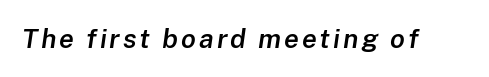
{"italic": "yes", "lean": "right", "slant_degrees": 8, "bold": "semi", "underline": "no", "glyph_px": 27}
